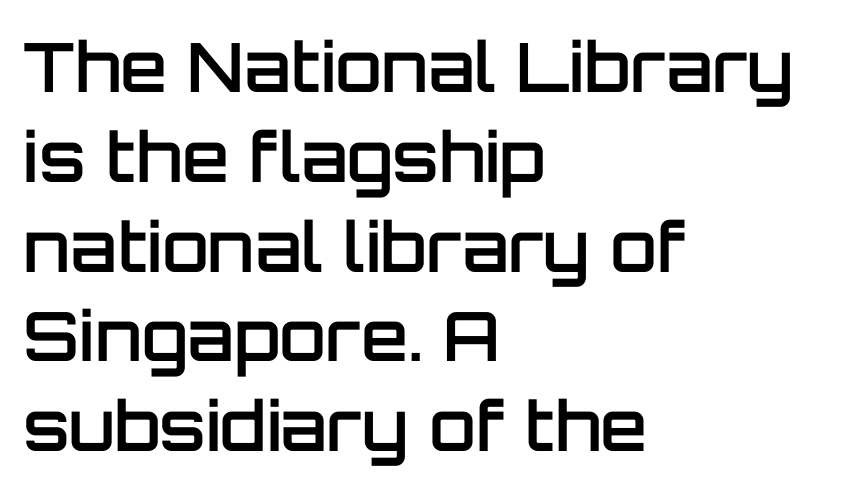
The image shows 68 px semibold sans-serif type, upright; set left-aligned, normal line spacing (1.32x), normal letter spacing, not underlined; low stroke contrast and a large x-height.
